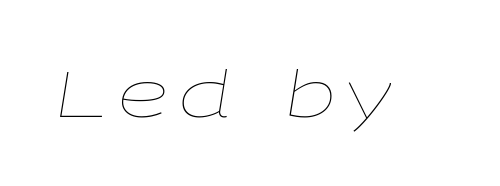
The weight tops out at a normal text grade. Posture: slanted. The gap between lines stays unmarked. Do the characters align in a grid? No, the font is proportional.
